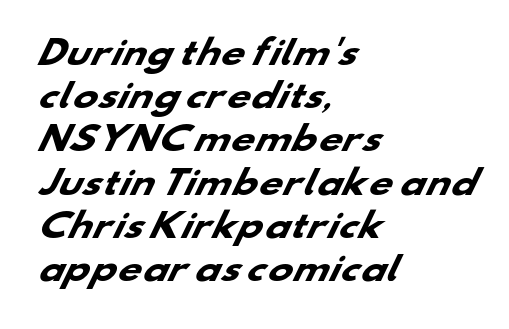
Q: Is the text bold? A: Yes.
Q: Is the typeface a serif or a sans-serif typeface? A: Sans-serif.
Q: Is the text underlined? A: No.
Q: How is the paragraph aligned? A: Left-aligned.
Q: Is the spacing between letters normal or unusually wide? A: Normal.
Q: Is the spacing between lines tight, normal or loose? A: Normal.
Q: Width (condensed, normal, or wide)? A: Wide.
Q: Stroke contrast? A: Low.
Q: x-height? A: Small.
Q: Monospaced? A: No.
